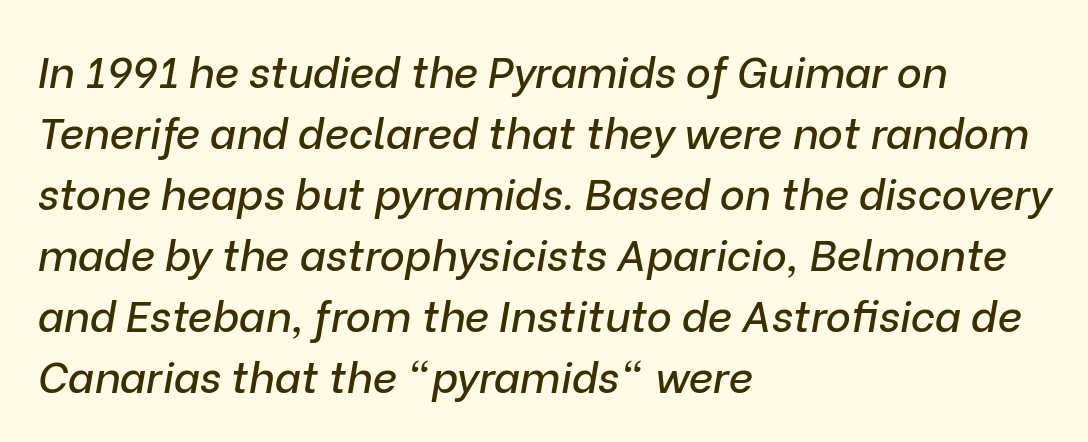
The image shows 43 px text type, italic (leaning right); set left-aligned, normal line spacing (1.42x), normal letter spacing, not underlined; low stroke contrast and a medium x-height.
